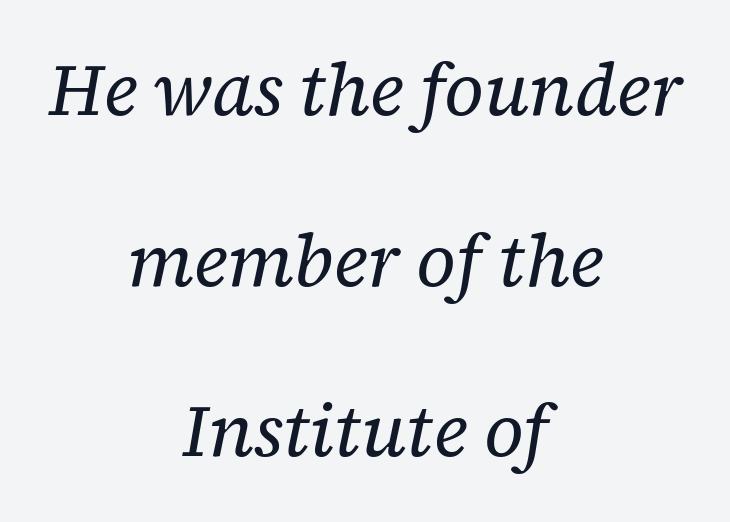
{"serif": "yes", "italic": "yes", "lean": "right", "slant_degrees": 12, "bold": "no", "weight": "regular", "width": "normal", "stroke_contrast": "low", "x_height": "medium", "monospaced": "no", "underline": "no", "align": "center", "line_spacing": "loose", "line_spacing_ratio": 2.37, "letter_spacing": "normal", "letter_spacing_em": 0.0, "glyph_px": 72}
